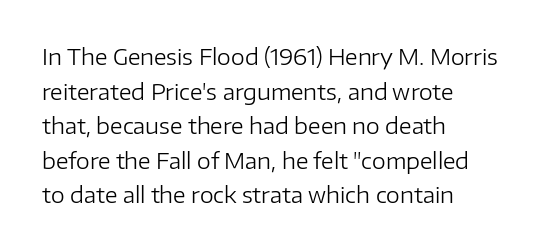
The image shows 22 px text type, upright; set left-aligned, normal line spacing (1.57x), normal letter spacing, not underlined.
